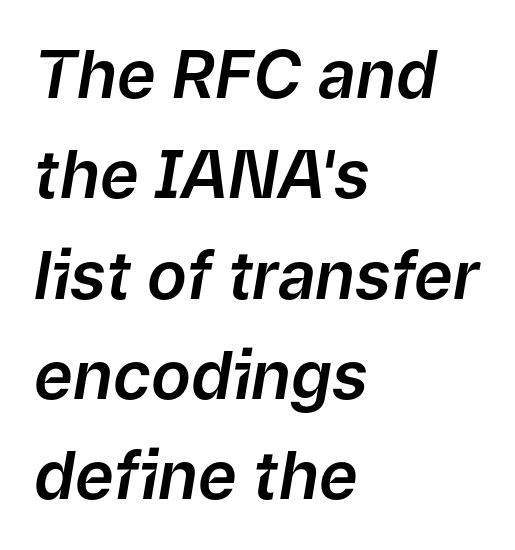
Q: Is the text italic (slanted)? A: Yes, it leans right by about 9 degrees.
Q: Is the text underlined? A: No.
Q: How is the paragraph aligned? A: Left-aligned.
Q: Is the spacing between letters normal or unusually wide? A: Normal.
Q: Is the spacing between lines tight, normal or loose? A: Normal.
Q: Width (condensed, normal, or wide)? A: Normal.
Q: Stroke contrast? A: Low.
Q: x-height? A: Medium.
Q: Monospaced? A: No.
